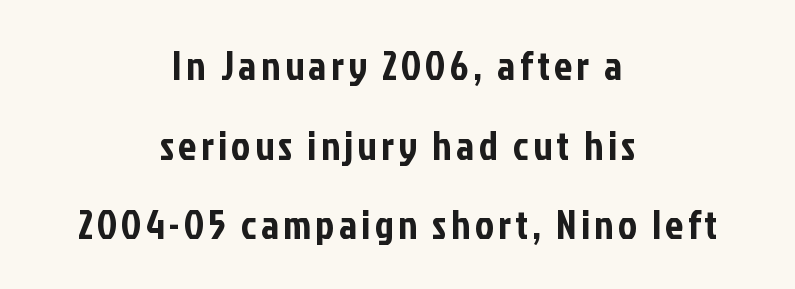
Q: Is the text italic (slanted)? A: No, it is upright.
Q: Is the typeface a serif or a sans-serif typeface? A: Sans-serif.
Q: Is the text underlined? A: No.
Q: How is the paragraph aligned? A: Centered.
Q: Is the spacing between lines tight, normal or loose? A: Loose.
Q: Width (condensed, normal, or wide)? A: Condensed.
Q: Stroke contrast? A: Low.
Q: x-height? A: Medium.
Q: Monospaced? A: No.
